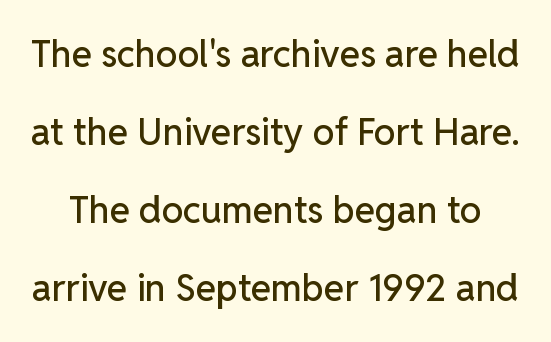
The image shows 37 px sans-serif type, upright; set loose line spacing (2.11x), normal letter spacing, not underlined; low stroke contrast and a medium x-height.
